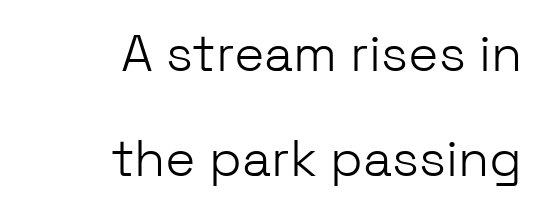
The image shows 51 px light sans-serif type, upright; set right-aligned, loose line spacing (2.06x), normal letter spacing, not underlined; low stroke contrast and a medium x-height.
